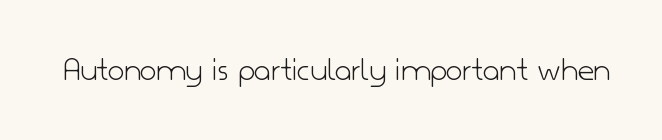
The foot of each line stays bare and open. Characters follow at the spacing the type designer built in. It's the straight-up-and-down kind of type. Serifs: no, the terminals of the letterforms are clean. Note the varied advance widths — an 'i' is clearly narrower than an 'm'. Weight: not bold — regular or lighter.
